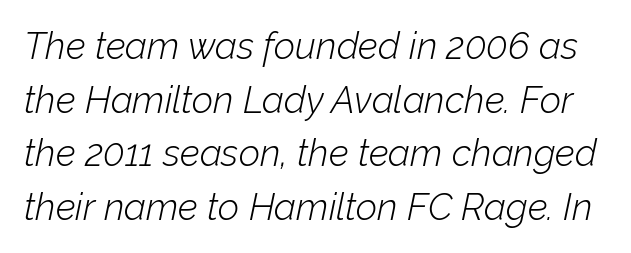
The image shows 37 px light type, italic (leaning right); set normal line spacing (1.45x), normal letter spacing, not underlined; low stroke contrast and a medium x-height.
